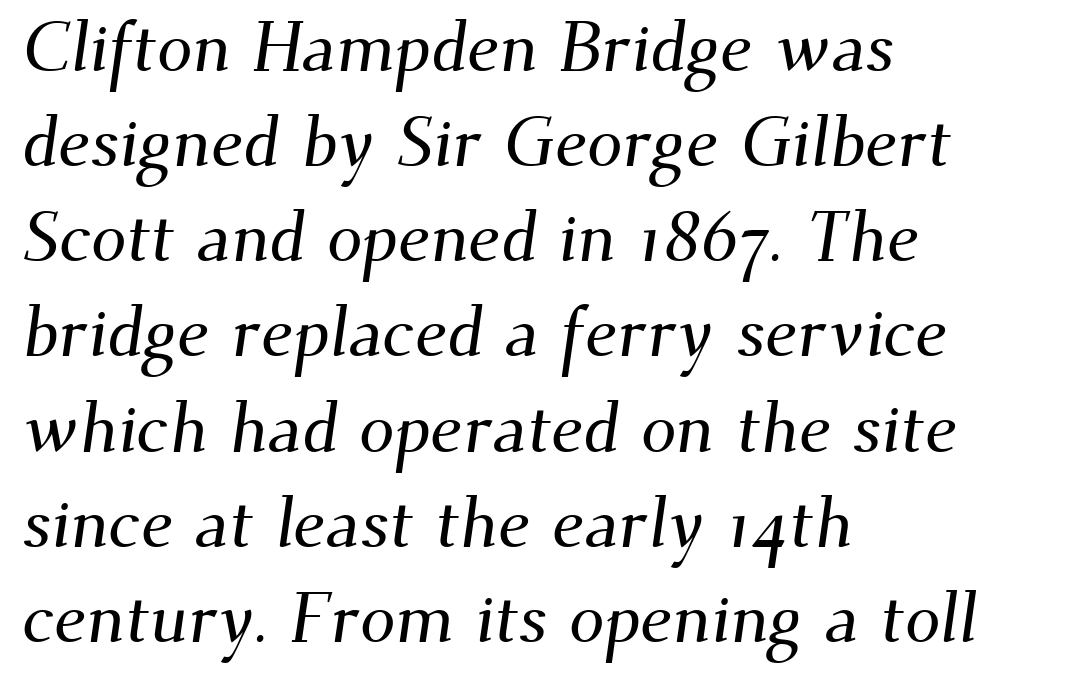
{"serif": "yes", "width": "normal", "stroke_contrast": "medium", "x_height": "small", "monospaced": "no", "underline": "no", "align": "left", "line_spacing": "normal", "line_spacing_ratio": 1.34, "letter_spacing": "normal", "letter_spacing_em": 0.0, "glyph_px": 71}
